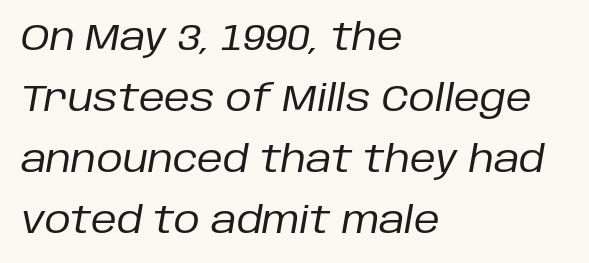
The paragraph has a hard left edge and a soft right edge. Clear beneath every line of the passage. The leading is moderate, giving the passage an even texture. The passage shown is typed in a proportional face where columns would drift. There is no visible air inserted between adjacent glyphs.
